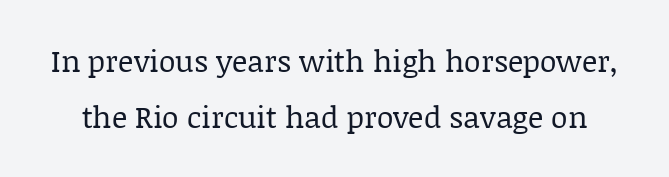
Q: Is the text bold? A: No.
Q: Is the text italic (slanted)? A: No, it is upright.
Q: Is the typeface a serif or a sans-serif typeface? A: Serif.
Q: Is the text underlined? A: No.
Q: Is the spacing between letters normal or unusually wide? A: Normal.
Q: Width (condensed, normal, or wide)? A: Normal.
Q: Stroke contrast? A: Low.
Q: x-height? A: Large.
Q: Monospaced? A: No.
